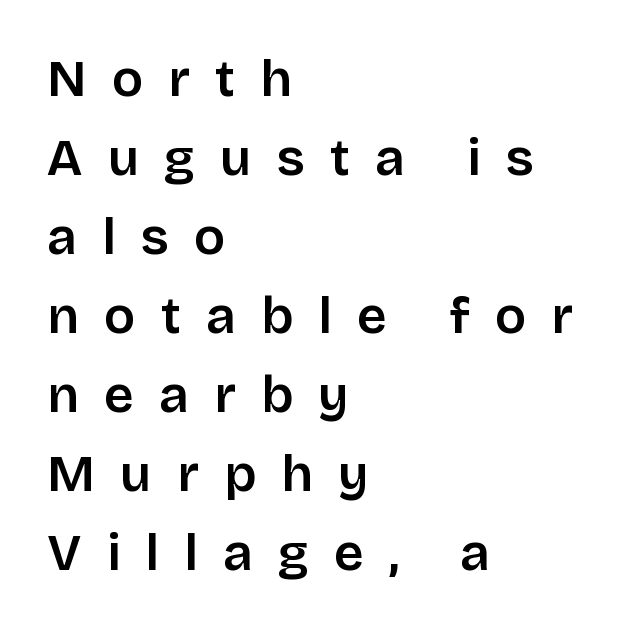
The image shows 52 px semibold sans-serif type, upright; set left-aligned, normal line spacing (1.52x), unusually wide letter spacing (+0.48 em), not underlined; low stroke contrast and a large x-height.
